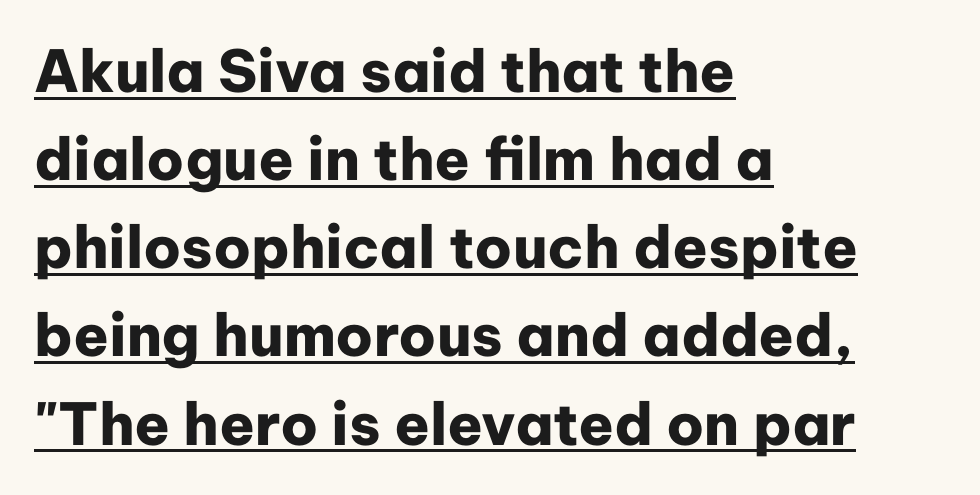
{"serif": "no", "italic": "no", "bold": "yes", "weight": "heavy", "width": "normal", "stroke_contrast": "low", "x_height": "medium", "monospaced": "no", "underline": "yes", "align": "left", "line_spacing": "normal", "line_spacing_ratio": 1.52, "letter_spacing": "normal", "letter_spacing_em": 0.0, "glyph_px": 58}
